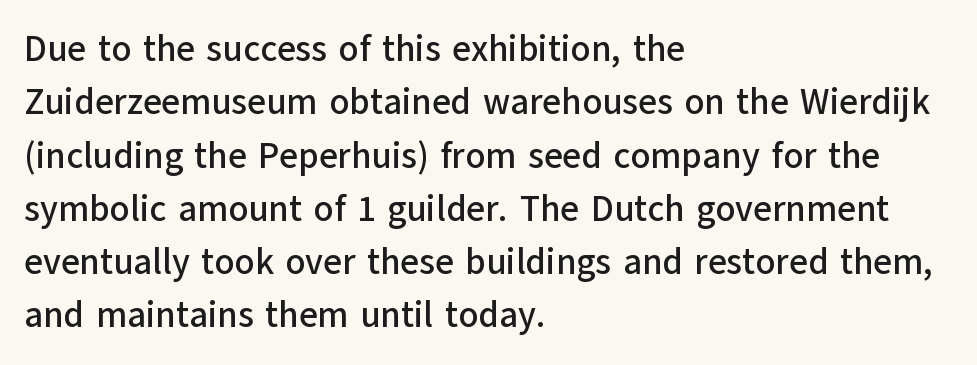
Check the space under the baseline: it is left empty. This sample uses an upright cut, with every glyph sitting square on the baseline. Interline gaps are of average width in this sample. Caption: standard tracking, unaltered. The rendering shows plain stroke endings on the letterforms — a sans-serif design.
